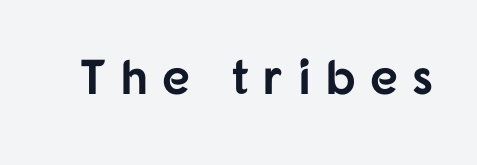
{"serif": "no", "italic": "no", "bold": "yes", "weight": "bold", "width": "normal", "stroke_contrast": "low", "x_height": "medium", "monospaced": "no", "underline": "no", "letter_spacing": "wide", "letter_spacing_em": 0.29, "glyph_px": 49}
